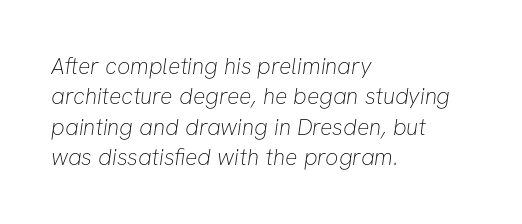
{"bold": "no", "underline": "no", "align": "left", "line_spacing": "normal", "line_spacing_ratio": 1.32, "letter_spacing": "normal", "letter_spacing_em": 0.0, "glyph_px": 23}
